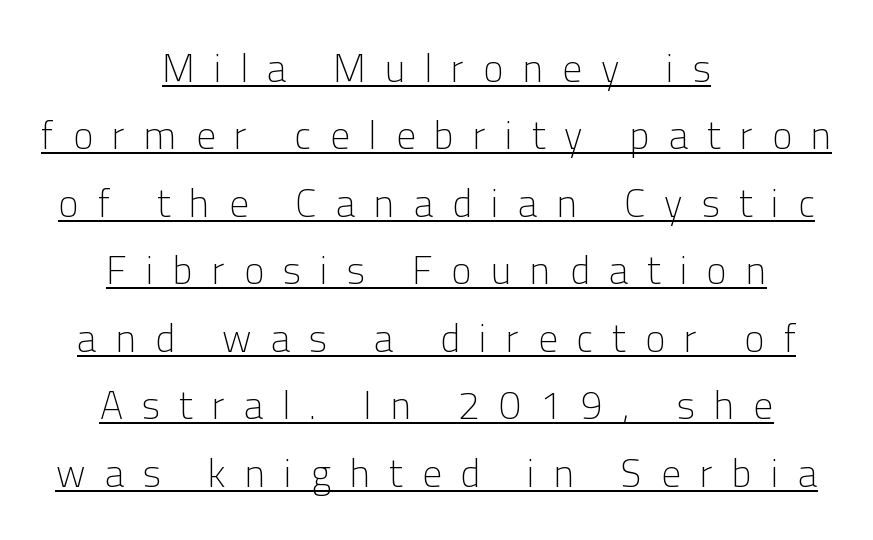
The passage shown is typed in a proportional face where columns would drift. One-word summary of the alignment: center. Compared with typical body copy, the letter spacing here is much looser. The weight would be labelled regular, book, light, or lighter still. Examine the stroke ends and you'll find no serifs. Quick note: underline on.
